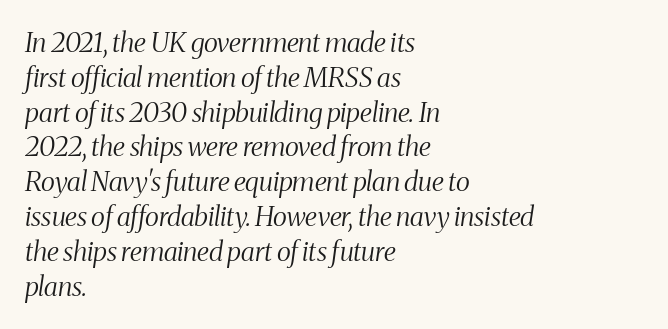
Q: Is the text bold? A: No.
Q: Is the text italic (slanted)? A: Yes, it leans right by about 8 degrees.
Q: Is the text underlined? A: No.
Q: How is the paragraph aligned? A: Left-aligned.
Q: Is the spacing between letters normal or unusually wide? A: Normal.
Q: Is the spacing between lines tight, normal or loose? A: Normal.
